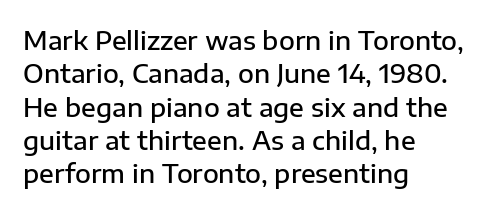
Q: Is the text bold? A: Semi-bold.
Q: Is the text italic (slanted)? A: No, it is upright.
Q: Is the text underlined? A: No.
Q: How is the paragraph aligned? A: Left-aligned.
Q: Is the spacing between letters normal or unusually wide? A: Normal.
Q: Is the spacing between lines tight, normal or loose? A: Normal.
